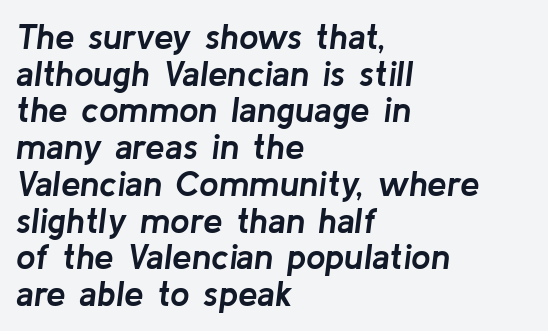
The image shows 35 px semibold type, italic (leaning right); set left-aligned, tight line spacing (1.05x), normal letter spacing, not underlined; low stroke contrast and a medium x-height.
